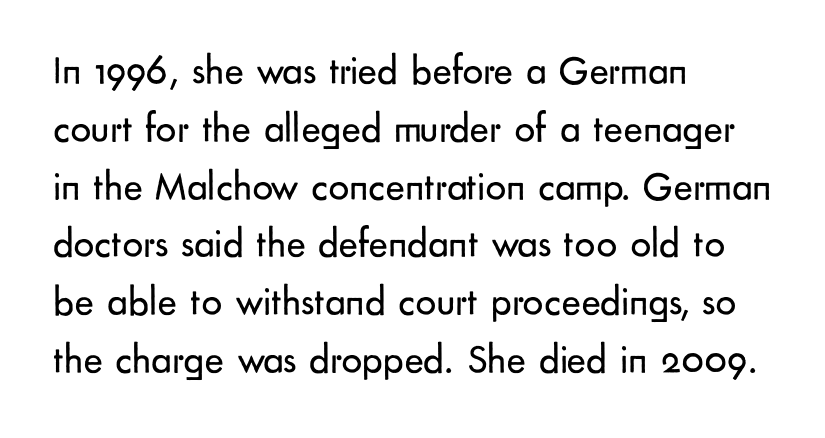
The zone under the glyphs is completely vacant. This is roman type, the default non-slanted kind. Bold? No — there's no thickening of the strokes. Evenly set lines give the paragraph a standard silhouette. The font family rendered here belongs to the sans-serif group.
